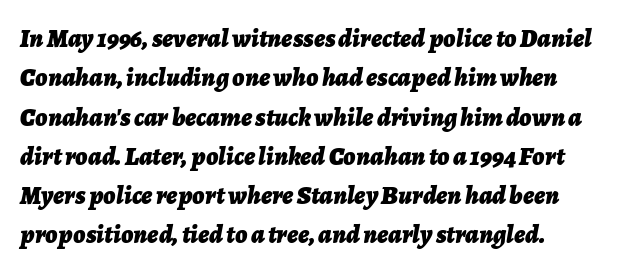
{"italic": "yes", "lean": "right", "slant_degrees": 7, "bold": "yes", "underline": "no", "align": "left", "line_spacing": "normal", "line_spacing_ratio": 1.51, "letter_spacing": "normal", "letter_spacing_em": 0.0, "glyph_px": 26}
